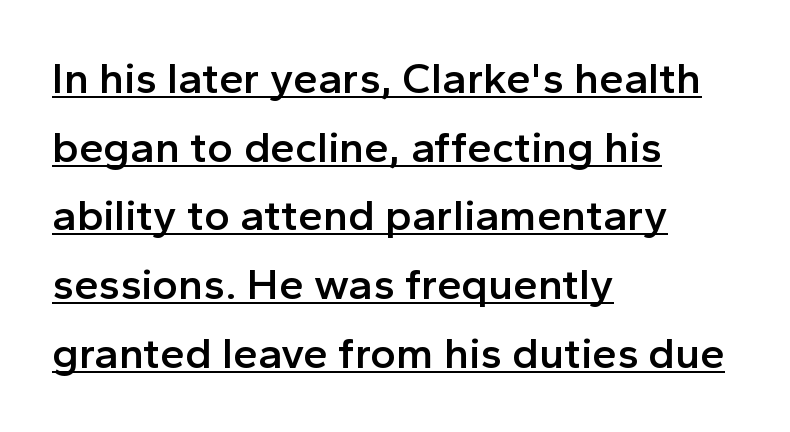
Q: Is the text bold? A: Semi-bold.
Q: Is the text italic (slanted)? A: No, it is upright.
Q: Is the typeface a serif or a sans-serif typeface? A: Sans-serif.
Q: Is the text underlined? A: Yes.
Q: How is the paragraph aligned? A: Left-aligned.
Q: Is the spacing between letters normal or unusually wide? A: Normal.
Q: Is the spacing between lines tight, normal or loose? A: Normal.
Q: Width (condensed, normal, or wide)? A: Normal.
Q: x-height? A: Medium.
Q: Monospaced? A: No.
